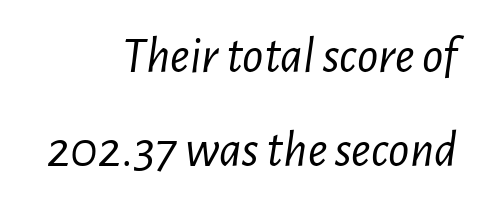
The image shows 52 px light, condensed type, italic (leaning right); set right-aligned, line spacing 1.8x, normal letter spacing, not underlined; low stroke contrast and a medium x-height.
